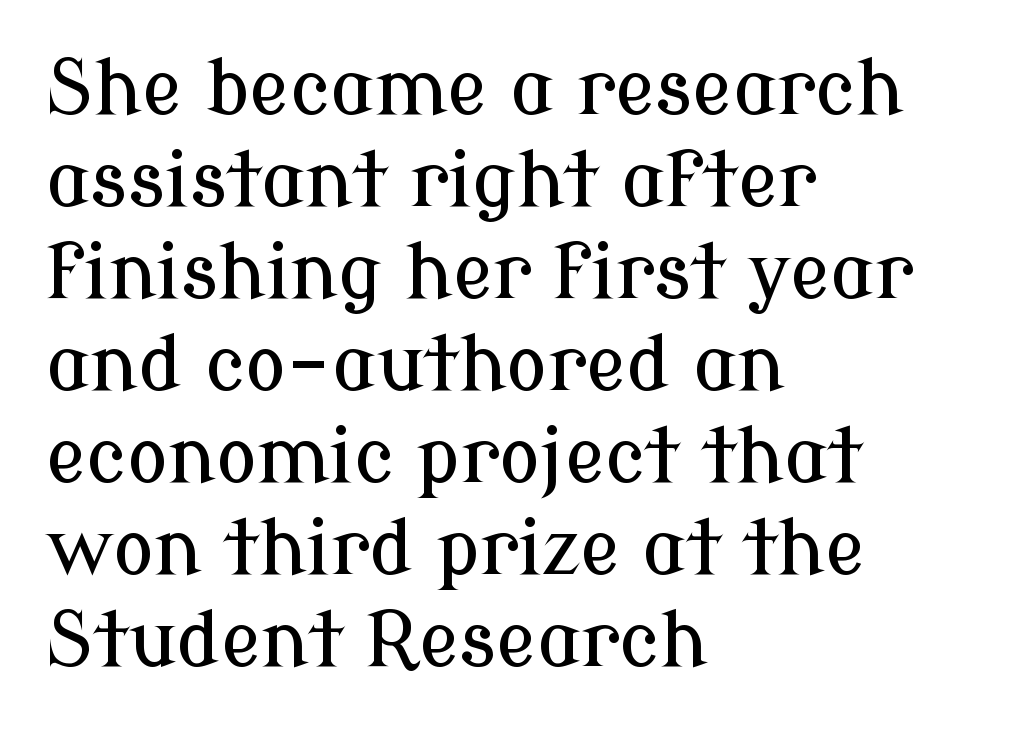
{"serif": "yes", "italic": "no", "width": "normal", "stroke_contrast": "low", "x_height": "medium", "monospaced": "no", "underline": "no", "align": "left", "line_spacing_ratio": 1.21, "letter_spacing": "normal", "letter_spacing_em": 0.0, "glyph_px": 76}
